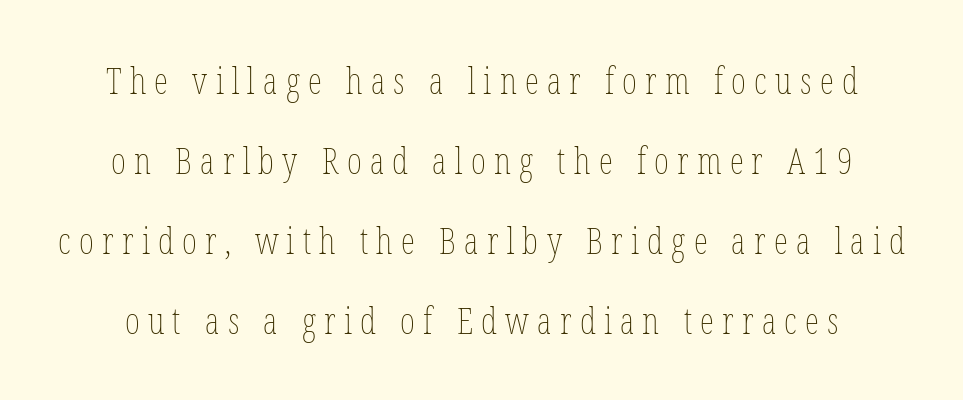
{"italic": "no", "bold": "no", "weight": "thin", "width": "condensed", "stroke_contrast": "low", "x_height": "medium", "monospaced": "no", "underline": "no", "line_spacing": "loose", "line_spacing_ratio": 2.22, "letter_spacing": "wide", "letter_spacing_em": 0.23, "glyph_px": 36}
